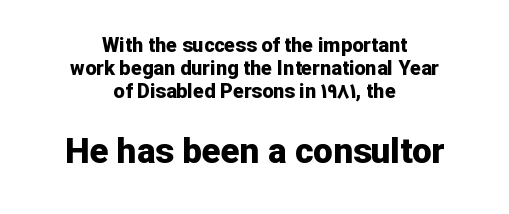
The image shows 35 px bold sans-serif type, upright; set centered, tight line spacing (1.14x), normal letter spacing, not underlined; the second (bottom) block is 1.75x larger; low stroke contrast and a medium x-height.
